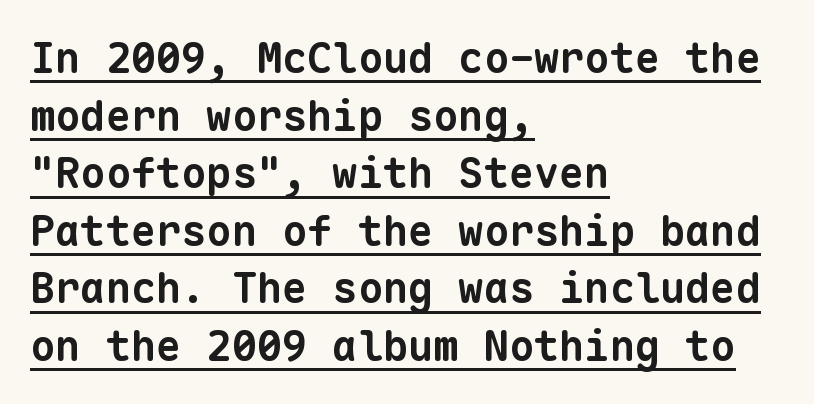
Q: Is the text bold? A: Yes.
Q: Is the typeface a serif or a sans-serif typeface? A: Sans-serif.
Q: Is the text underlined? A: Yes.
Q: How is the paragraph aligned? A: Left-aligned.
Q: Is the spacing between letters normal or unusually wide? A: Normal.
Q: Is the spacing between lines tight, normal or loose? A: Normal.
Q: Width (condensed, normal, or wide)? A: Normal.
Q: Stroke contrast? A: Low.
Q: x-height? A: Medium.
Q: Monospaced? A: Yes.
